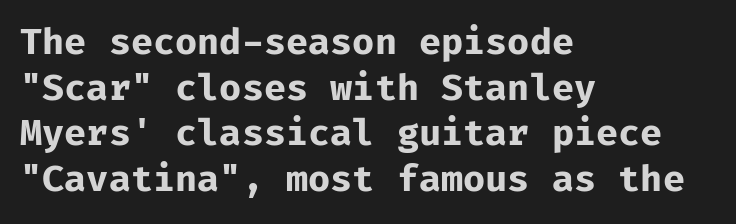
{"serif": "no", "italic": "no", "bold": "yes", "weight": "bold", "width": "normal", "stroke_contrast": "low", "x_height": "medium", "monospaced": "yes", "underline": "no", "align": "left", "line_spacing": "normal", "line_spacing_ratio": 1.27, "letter_spacing": "normal", "letter_spacing_em": 0.0, "glyph_px": 36}
